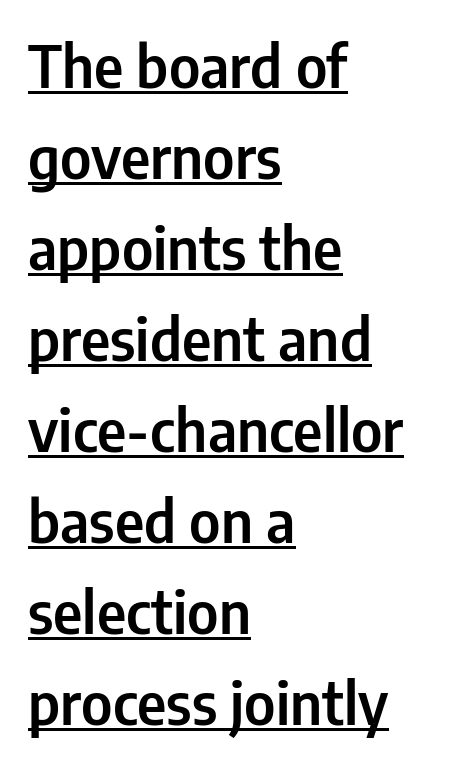
Q: Is the text italic (slanted)? A: No, it is upright.
Q: Is the typeface a serif or a sans-serif typeface? A: Sans-serif.
Q: Is the text underlined? A: Yes.
Q: How is the paragraph aligned? A: Left-aligned.
Q: Is the spacing between letters normal or unusually wide? A: Normal.
Q: Is the spacing between lines tight, normal or loose? A: Normal.
Q: Width (condensed, normal, or wide)? A: Condensed.
Q: Stroke contrast? A: Low.
Q: x-height? A: Medium.
Q: Monospaced? A: No.
